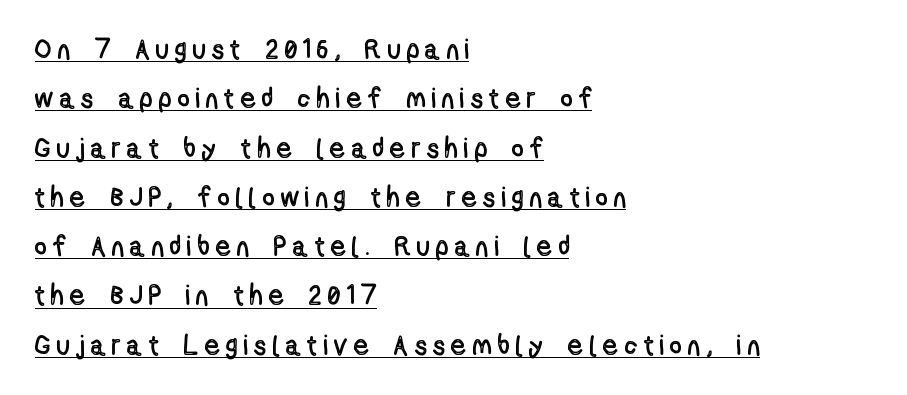
The image shows 28 px condensed type, upright; set left-aligned, line spacing 1.76x, unusually wide letter spacing (+0.25 em), underlined; a medium x-height.
